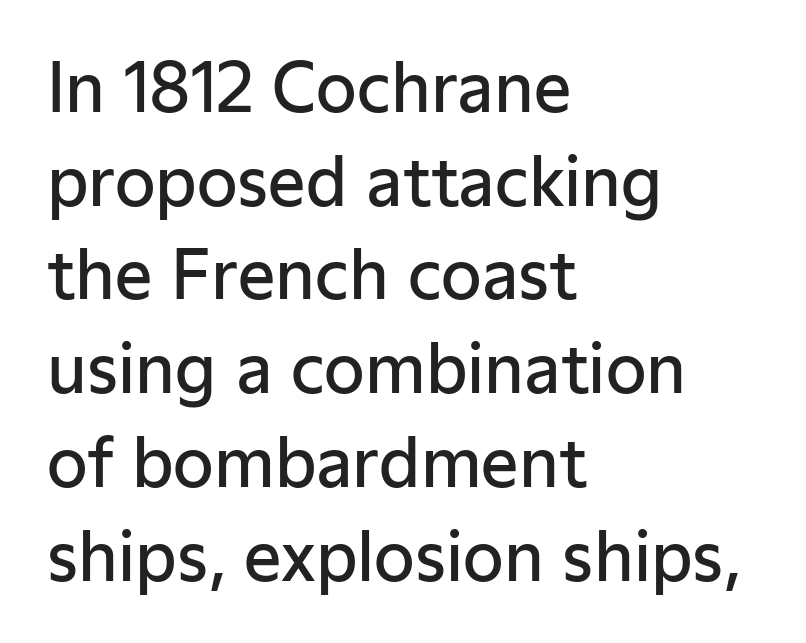
The image shows 66 px semibold sans-serif type, upright; set left-aligned, normal line spacing (1.42x), normal letter spacing, not underlined; low stroke contrast and a medium x-height.
